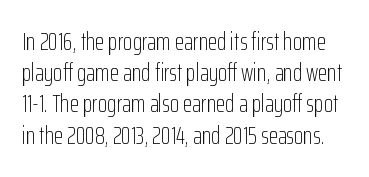
{"italic": "no", "bold": "no", "underline": "no", "line_spacing": "normal", "line_spacing_ratio": 1.3, "letter_spacing": "normal", "letter_spacing_em": 0.0, "glyph_px": 24}
